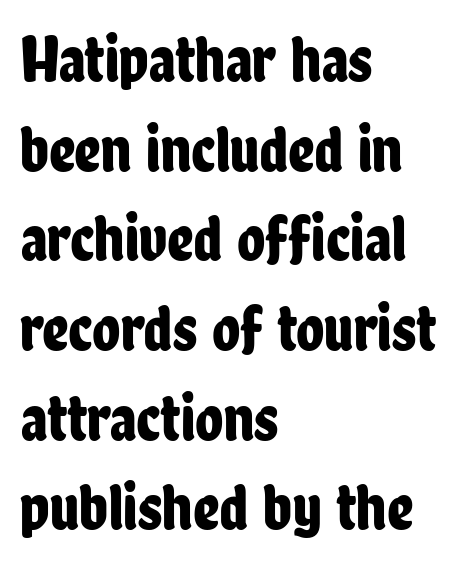
The image shows 65 px condensed sans-serif type, upright; set left-aligned, normal line spacing (1.38x), normal letter spacing, not underlined; low stroke contrast and a medium x-height.
